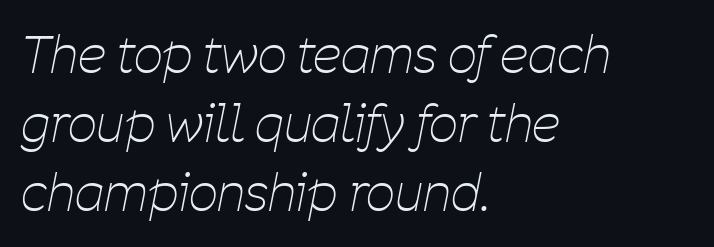
Weight class: somewhere from thin through regular. The letters are slanted; this is an italic face. How would I describe the line gaps? Plain and ordinary. You could call the tracking neutral — neither tight nor loose. Do the characters align in a grid? No, the font is proportional.
